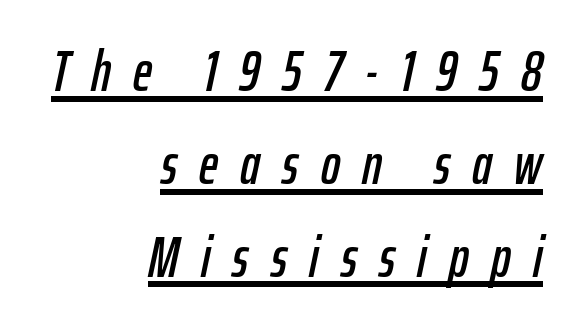
{"italic": "yes", "lean": "right", "slant_degrees": 12, "width": "condensed", "stroke_contrast": "low", "x_height": "medium", "monospaced": "no", "underline": "yes", "align": "right", "line_spacing": "normal", "line_spacing_ratio": 1.6, "letter_spacing": "wide", "letter_spacing_em": 0.38, "glyph_px": 58}
